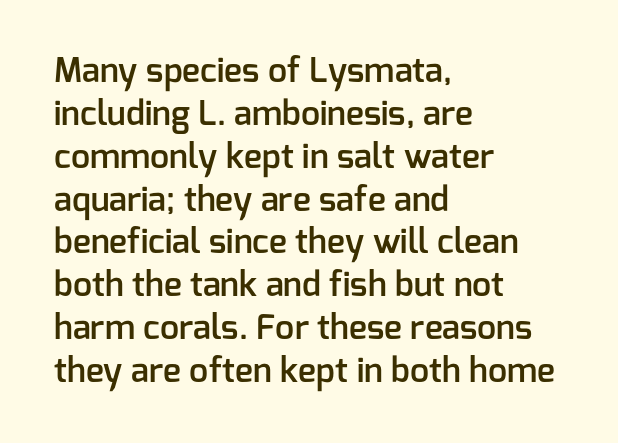
The image shows 34 px semibold sans-serif type, upright; set left-aligned, normal line spacing (1.26x), normal letter spacing, not underlined; low stroke contrast and a medium x-height.
